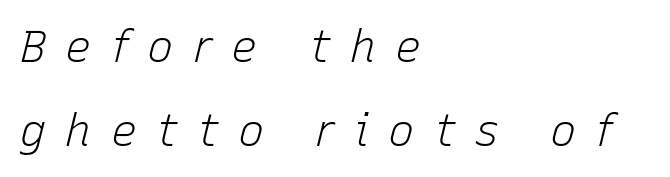
Q: Is the text bold? A: No.
Q: Is the text italic (slanted)? A: Yes, it leans right by about 15 degrees.
Q: Is the text underlined? A: No.
Q: How is the paragraph aligned? A: Left-aligned.
Q: Is the spacing between letters normal or unusually wide? A: Unusually wide.
Q: Is the spacing between lines tight, normal or loose? A: Loose.
Q: Width (condensed, normal, or wide)? A: Normal.
Q: Stroke contrast? A: Low.
Q: x-height? A: Medium.
Q: Monospaced? A: No.
